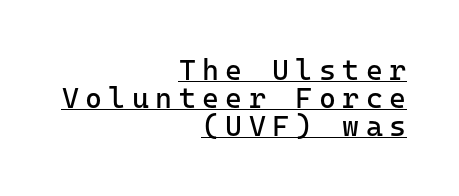
The image shows 29 px regular-weight sans-serif type, upright; set right-aligned, tight line spacing (0.96x), unusually wide letter spacing (+0.22 em), underlined; low stroke contrast and a medium x-height.
